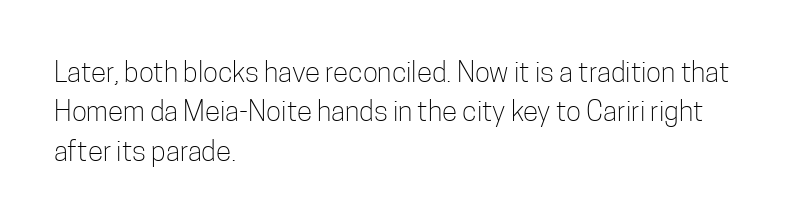
The image shows 28 px light, condensed sans-serif type, upright; set left-aligned, normal line spacing (1.41x), normal letter spacing, not underlined; low stroke contrast and a medium x-height.
